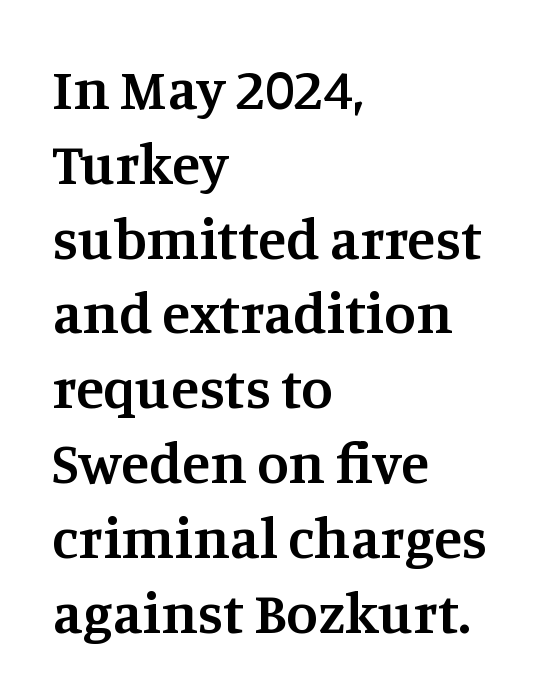
Q: Is the text bold? A: Semi-bold.
Q: Is the text italic (slanted)? A: No, it is upright.
Q: Is the typeface a serif or a sans-serif typeface? A: Serif.
Q: Is the text underlined? A: No.
Q: How is the paragraph aligned? A: Left-aligned.
Q: Is the spacing between letters normal or unusually wide? A: Normal.
Q: Is the spacing between lines tight, normal or loose? A: Normal.
Q: Width (condensed, normal, or wide)? A: Normal.
Q: Stroke contrast? A: Medium.
Q: x-height? A: Large.
Q: Monospaced? A: No.
